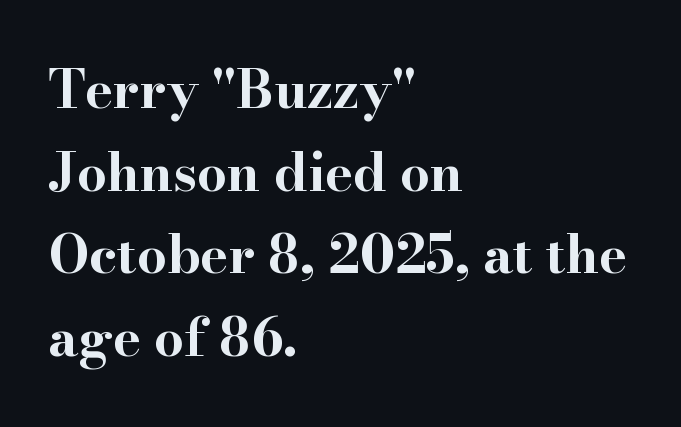
The passage shown is typed in a proportional face where columns would drift. Ascenders rise straight up at ninety degrees. Standard letterfit; no display-style spreading of the glyphs. Which margin do the lines hug? The left one — the right edge is uneven.
